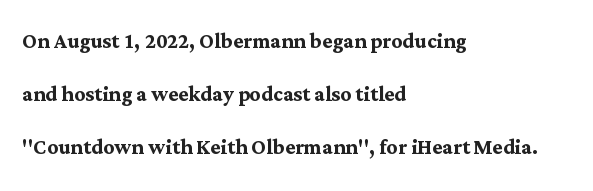
Students, this is bold: see how much ink each stroke carries. The rendering anchors every line to the left-hand side. Each row of text sits above clean, open space. Leading: increased.
